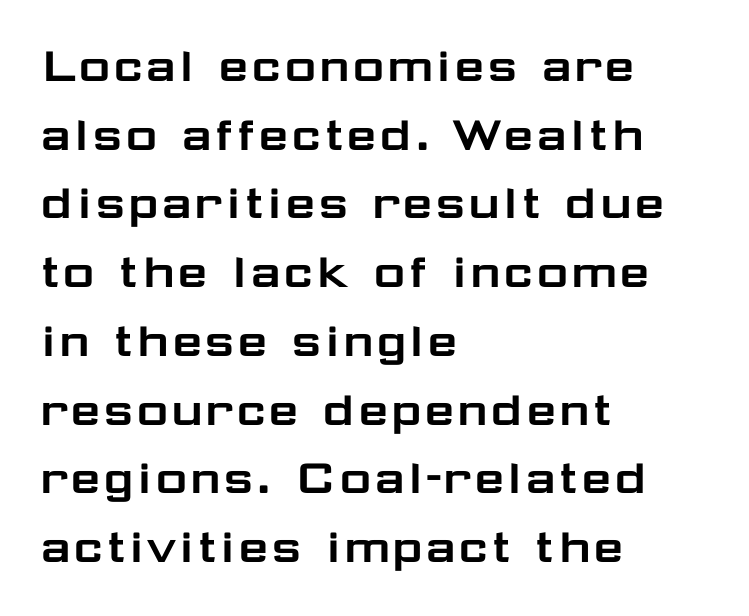
This is the regular roman posture of the typeface. Only glyphs here, with clear space below each row. Words appear dense and cohesive because spacing is normal. The setting favours the left margin, as ordinary paragraphs usually do.
